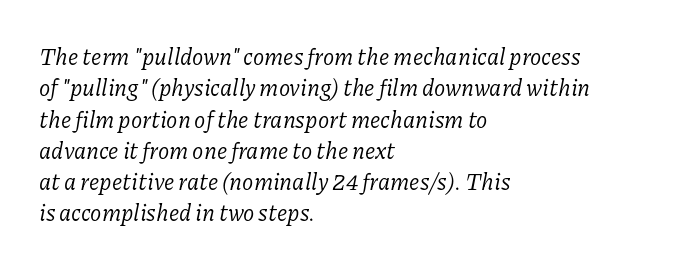
Q: Is the text bold? A: No.
Q: Is the text italic (slanted)? A: Yes, it leans right by about 11 degrees.
Q: Is the text underlined? A: No.
Q: How is the paragraph aligned? A: Left-aligned.
Q: Is the spacing between letters normal or unusually wide? A: Normal.
Q: Is the spacing between lines tight, normal or loose? A: Normal.
